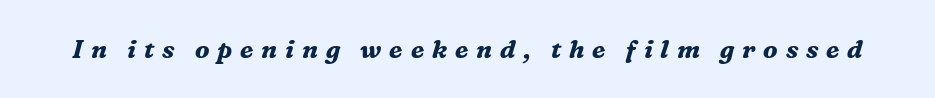
Caption: bold face, heavy strokes. You could only call the tracking loose — the letters float apart. The lettering tilts uniformly, giving the passage an italic look. Any mark beneath the type? The region is blank.
